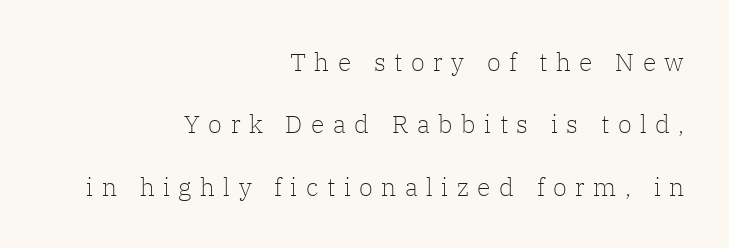
{"italic": "no", "bold": "no", "underline": "no", "align": "right", "line_spacing": "loose", "line_spacing_ratio": 2.5, "letter_spacing": "wide", "letter_spacing_em": 0.34, "glyph_px": 25}
